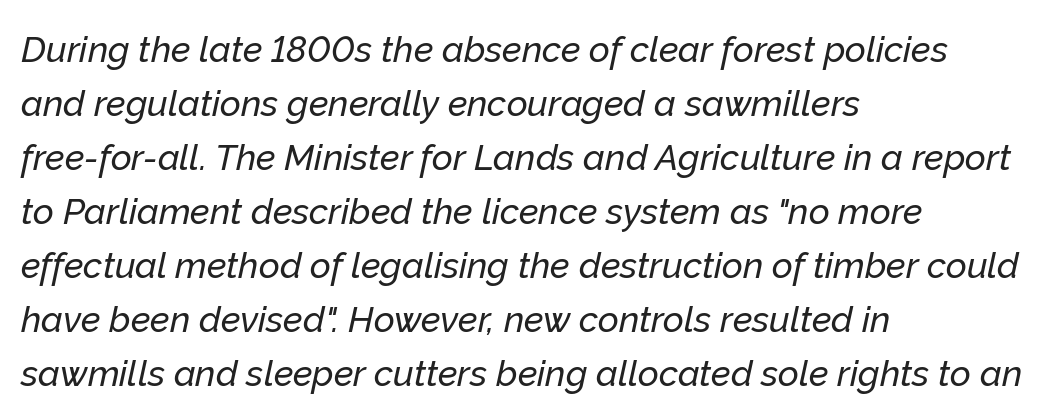
Q: Is the text italic (slanted)? A: Yes, it leans right by about 12 degrees.
Q: Is the text underlined? A: No.
Q: How is the paragraph aligned? A: Left-aligned.
Q: Is the spacing between letters normal or unusually wide? A: Normal.
Q: Is the spacing between lines tight, normal or loose? A: Normal.
Q: Width (condensed, normal, or wide)? A: Normal.
Q: Stroke contrast? A: Low.
Q: x-height? A: Medium.
Q: Monospaced? A: No.
